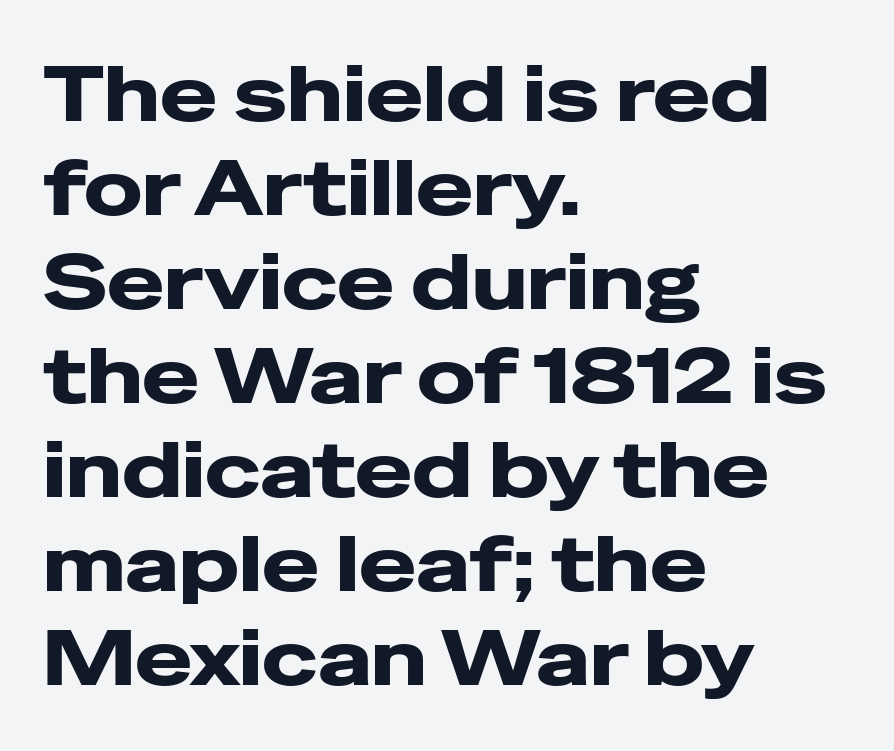
The image shows 77 px heavy, wide sans-serif type, upright; set left-aligned, line spacing 1.22x, normal letter spacing, not underlined; low stroke contrast and a medium x-height.
